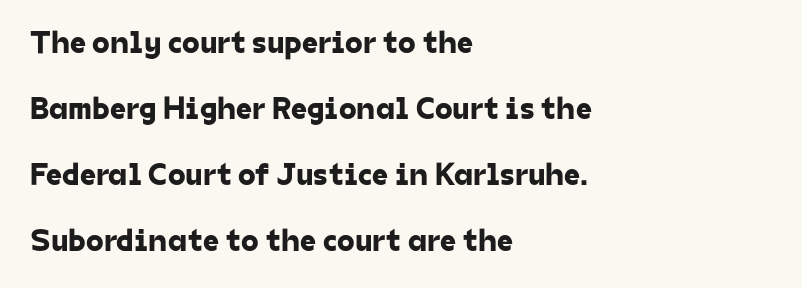
{"serif": "no", "width": "normal", "stroke_contrast": "low", "x_height": "medium", "monospaced": "no", "underline": "no", "align": "left", "line_spacing": "loose", "line_spacing_ratio": 2.06, "letter_spacing": "normal", "letter_spacing_em": 0.0, "glyph_px": 32}
